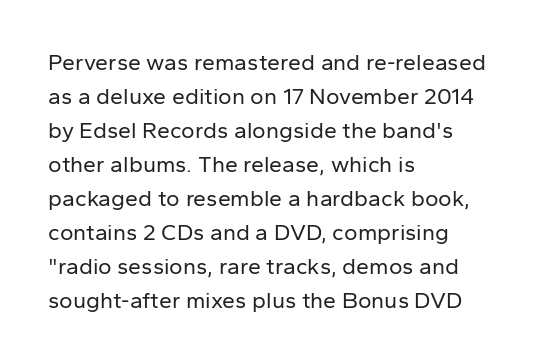
The type sits square on the baseline with zero lean. Stem width sits at or under what a default text font uses. Horizontally, the lines are justified to the leading edge only. This sample keeps an unexceptional amount of space between lines. The space beneath each line is pristine and unruled. There is no visible air inserted between adjacent glyphs.
